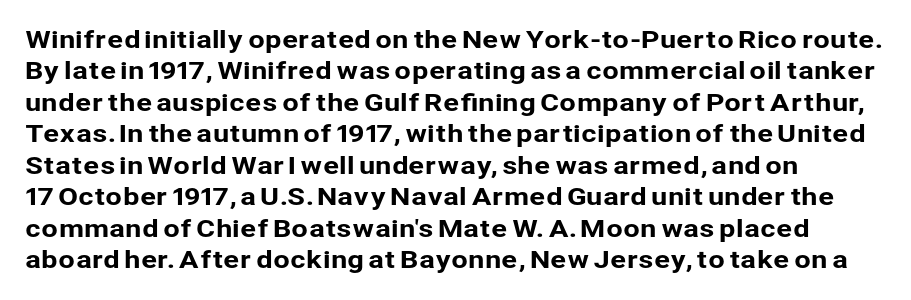
Q: Is the text italic (slanted)? A: No, it is upright.
Q: Is the text underlined? A: No.
Q: How is the paragraph aligned? A: Left-aligned.
Q: Is the spacing between letters normal or unusually wide? A: Normal.
Q: Is the spacing between lines tight, normal or loose? A: Normal.
